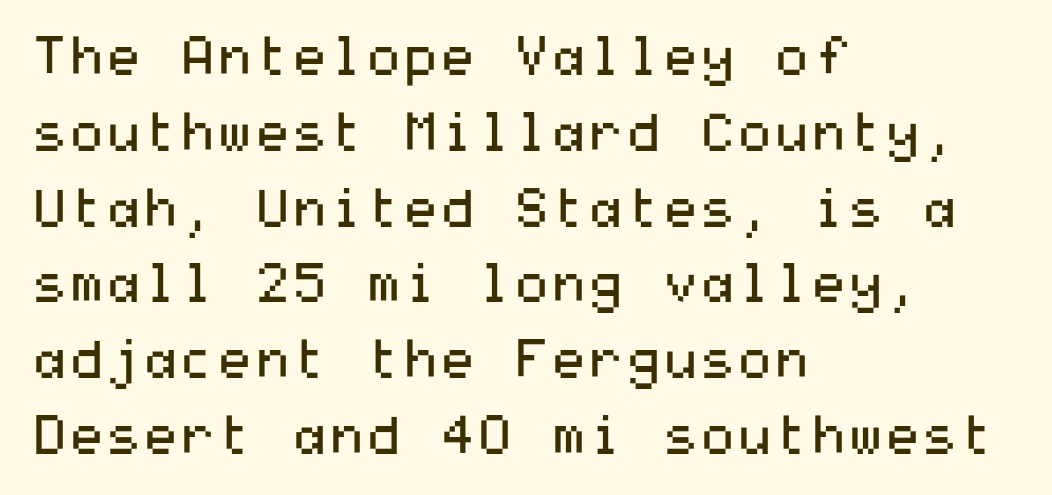
{"serif": "no", "italic": "no", "bold": "no", "weight": "regular", "width": "wide", "stroke_contrast": "medium", "x_height": "medium", "underline": "no", "align": "left", "line_spacing": "normal", "line_spacing_ratio": 1.43, "letter_spacing": "normal", "letter_spacing_em": 0.0, "glyph_px": 53}
